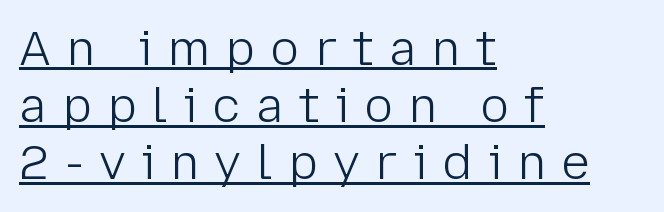
Q: Is the text bold? A: No.
Q: Is the text italic (slanted)? A: No, it is upright.
Q: Is the typeface a serif or a sans-serif typeface? A: Sans-serif.
Q: Is the text underlined? A: Yes.
Q: How is the paragraph aligned? A: Left-aligned.
Q: Is the spacing between letters normal or unusually wide? A: Unusually wide.
Q: Width (condensed, normal, or wide)? A: Normal.
Q: Stroke contrast? A: Low.
Q: x-height? A: Medium.
Q: Monospaced? A: No.
